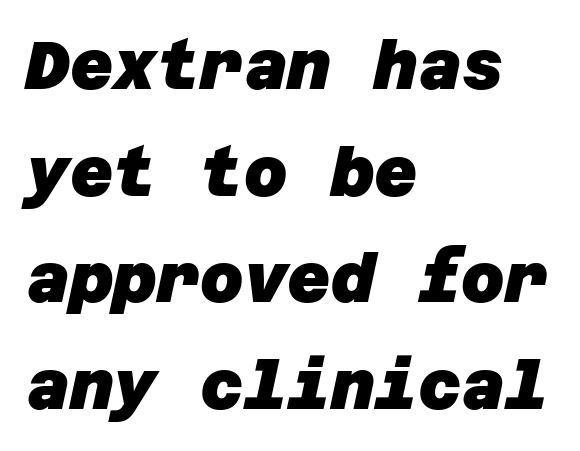
{"serif": "no", "bold": "yes", "weight": "heavy", "width": "normal", "stroke_contrast": "low", "x_height": "large", "underline": "no", "align": "left", "line_spacing": "normal", "line_spacing_ratio": 1.59, "letter_spacing": "normal", "letter_spacing_em": 0.0, "glyph_px": 67}
